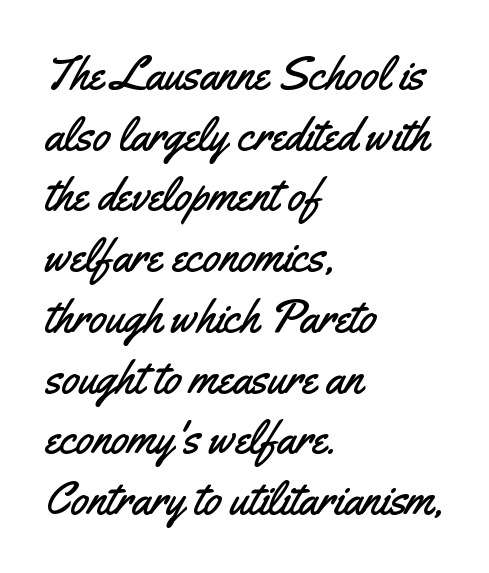
Font category for this specimen: sans-serif. In terms of letterspacing, this is plain default setting. Underline: absent. Character widths vary here, with narrow letters taking less room than wide ones.
